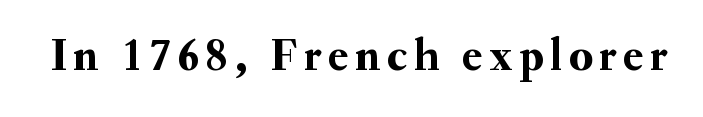
These lines were composed using upright roman letters. The font family rendered here belongs to the serif group. The rendering uses natural spacing where letterforms have individual widths. This rendering features lettering with no underline.
